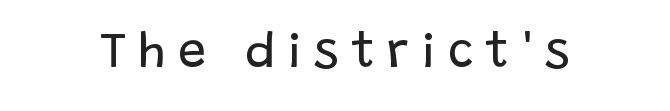
Q: Is the text bold? A: No.
Q: Is the text italic (slanted)? A: No, it is upright.
Q: Is the typeface a serif or a sans-serif typeface? A: Sans-serif.
Q: Is the text underlined? A: No.
Q: Is the spacing between letters normal or unusually wide? A: Unusually wide.
Q: Width (condensed, normal, or wide)? A: Normal.
Q: Stroke contrast? A: Low.
Q: x-height? A: Large.
Q: Monospaced? A: No.
